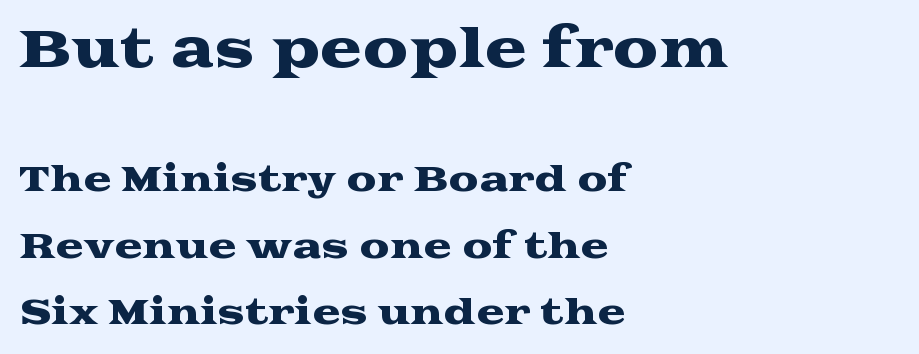
Q: Is the text italic (slanted)? A: No, it is upright.
Q: Is the typeface a serif or a sans-serif typeface? A: Serif.
Q: Is the text underlined? A: No.
Q: How is the paragraph aligned? A: Left-aligned.
Q: Is the spacing between letters normal or unusually wide? A: Normal.
Q: Is the spacing between lines tight, normal or loose? A: Loose.
Q: Which block of text is set in a larger size, the first (top) or the second (bottom)? A: The first (top) one.
Q: Width (condensed, normal, or wide)? A: Wide.
Q: Stroke contrast? A: Medium.
Q: x-height? A: Medium.
Q: Monospaced? A: No.
